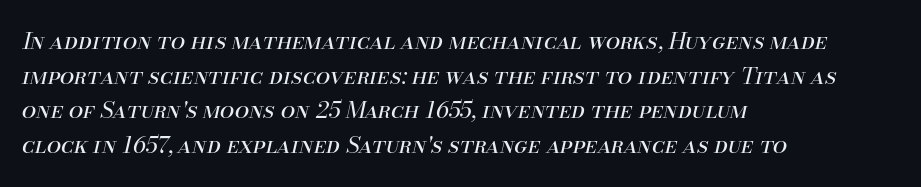
The image shows 23 px text type, italic (leaning right); set left-aligned, normal line spacing (1.51x), normal letter spacing, not underlined.
